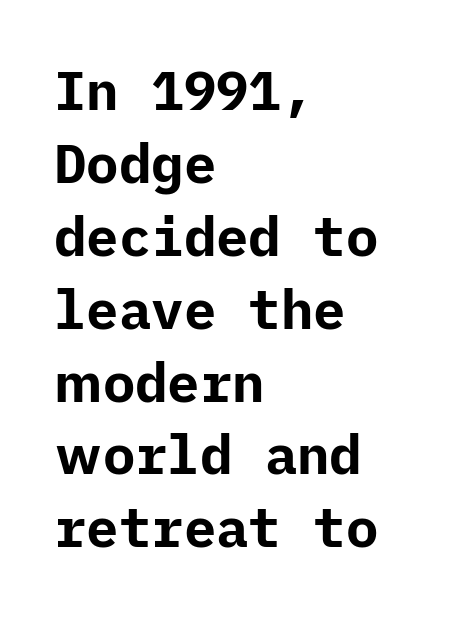
{"serif": "no", "italic": "no", "bold": "yes", "weight": "bold", "width": "normal", "stroke_contrast": "low", "x_height": "medium", "underline": "no", "align": "left", "line_spacing": "normal", "line_spacing_ratio": 1.35, "letter_spacing": "normal", "letter_spacing_em": 0.0, "glyph_px": 54}
